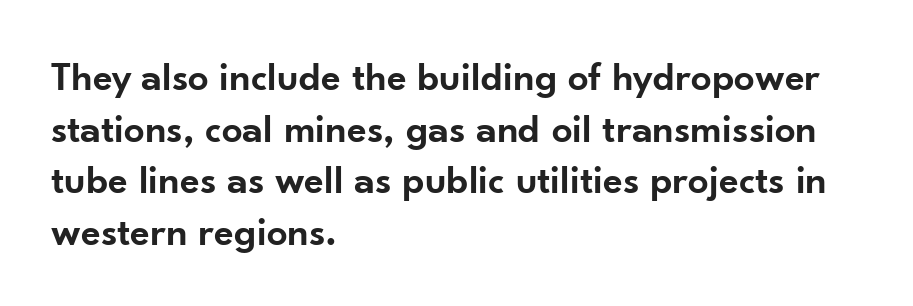
This sample is left-justified, so line endings fall wherever the words run out. Descender tails drop into unmarked territory. The rendering uses natural spacing where letterforms have individual widths. The font family rendered here belongs to the sans-serif group.
